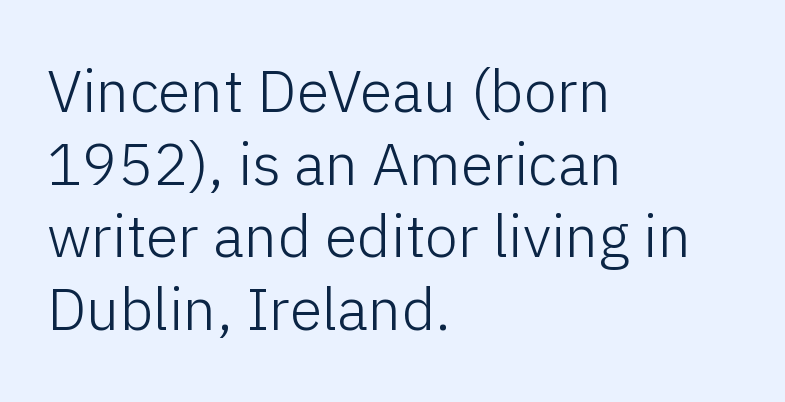
{"serif": "no", "italic": "no", "bold": "no", "weight": "light", "width": "normal", "stroke_contrast": "low", "x_height": "medium", "monospaced": "no", "underline": "no", "align": "left", "line_spacing_ratio": 1.23, "letter_spacing": "normal", "letter_spacing_em": 0.0, "glyph_px": 59}
